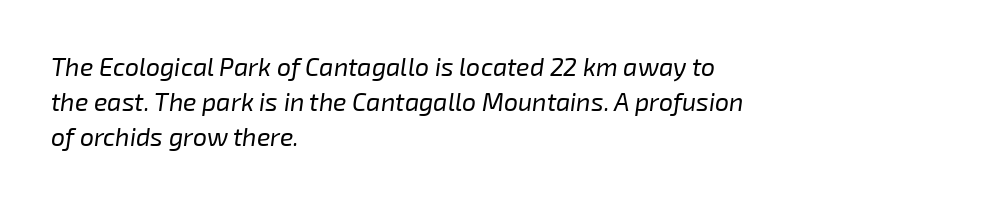
The typesetter chose a ragged-right arrangement here. Beneath every word, the page is bare. Rows of type keep a routine distance in the vertical direction. Observe the ordinary spacing: letters are neighbours, not strangers. The letters look calm and open, with moderate or lighter stems. Notice how the stems are inclined rather than vertical — that's the hallmark of italics.
